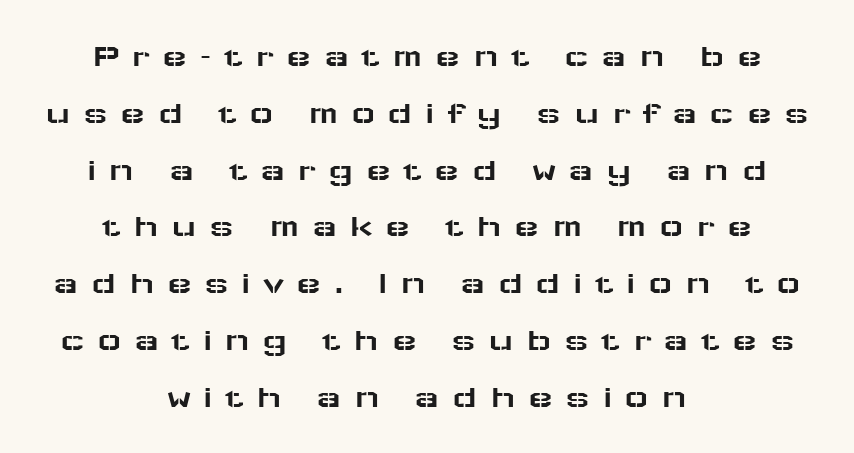
The foot of each line stays bare and open. Is the block centered? Yes — each line is placed symmetrically about the middle. In terms of posture, this sample is upright. Note the varied advance widths — an 'i' is clearly narrower than an 'm'. The type is letterspaced generously, with wide tracking. I'd call this a sans setting — the letters go barefoot.
